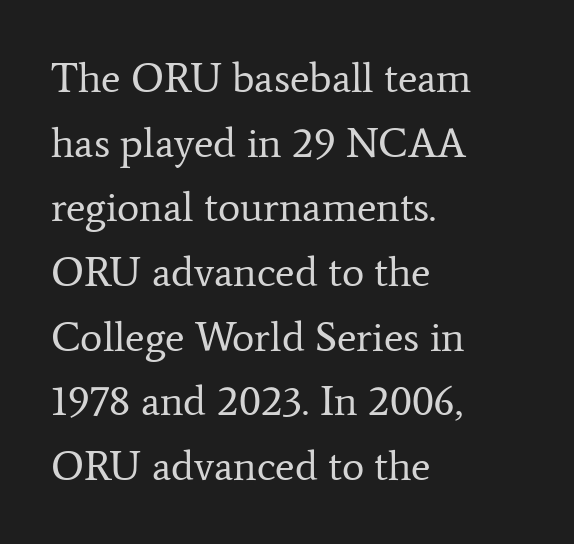
Q: Is the text bold? A: No.
Q: Is the text italic (slanted)? A: No, it is upright.
Q: Is the typeface a serif or a sans-serif typeface? A: Serif.
Q: Is the text underlined? A: No.
Q: How is the paragraph aligned? A: Left-aligned.
Q: Is the spacing between letters normal or unusually wide? A: Normal.
Q: Is the spacing between lines tight, normal or loose? A: Normal.
Q: Width (condensed, normal, or wide)? A: Normal.
Q: Stroke contrast? A: Low.
Q: x-height? A: Medium.
Q: Monospaced? A: No.
